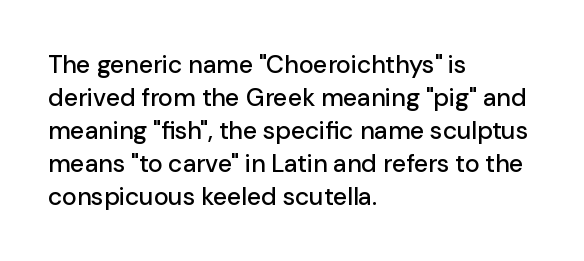
The image shows 25 px text type, upright; set left-aligned, normal line spacing (1.32x), normal letter spacing, not underlined.
